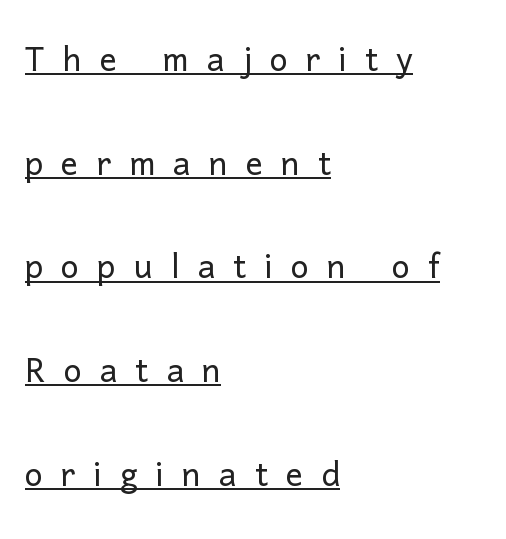
Q: Is the text bold? A: No.
Q: Is the text italic (slanted)? A: No, it is upright.
Q: Is the typeface a serif or a sans-serif typeface? A: Sans-serif.
Q: Is the text underlined? A: Yes.
Q: How is the paragraph aligned? A: Left-aligned.
Q: Is the spacing between letters normal or unusually wide? A: Unusually wide.
Q: Is the spacing between lines tight, normal or loose? A: Loose.
Q: Width (condensed, normal, or wide)? A: Normal.
Q: Stroke contrast? A: Low.
Q: x-height? A: Medium.
Q: Monospaced? A: No.
